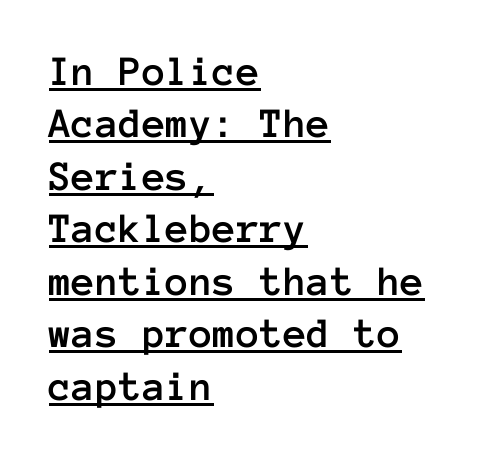
Somebody hit Ctrl+U on this one — the words are underlined. Compared with a centered layout, this one pins lines to the left instead. The face used here is monospaced, like something from a code editor. Tracking value appears to be zero — textbook default spacing. Posture: upright roman.
